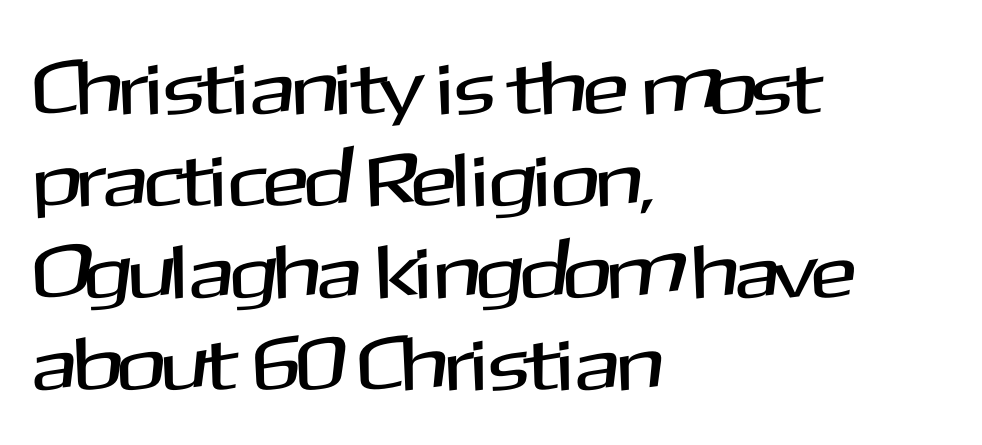
{"serif": "no", "italic": "no", "width": "normal", "stroke_contrast": "medium", "x_height": "medium", "monospaced": "no", "underline": "no", "align": "left", "line_spacing_ratio": 1.21, "letter_spacing": "normal", "letter_spacing_em": 0.0, "glyph_px": 76}
